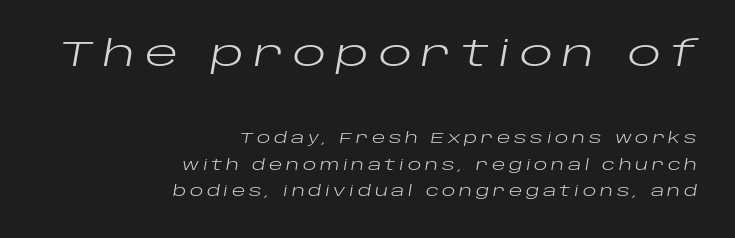
The image shows 35 px regular-weight, wide type, italic (leaning right); set right-aligned, line spacing 1.87x, unusually wide letter spacing (+0.26 em), not underlined; the first (top) block is 2.5x larger; low stroke contrast and a large x-height.
